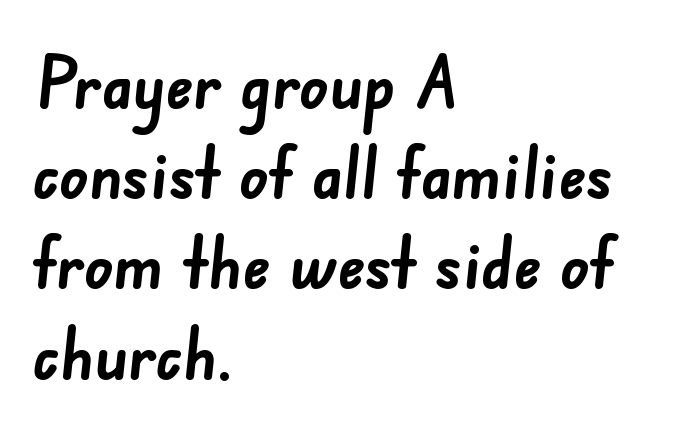
The glyphs in this specimen are sans serif. The lines sit at an ordinary, default distance from one another. Pretty heavy lettering here — definitely bold. The space beneath each line is pristine and unruled.
